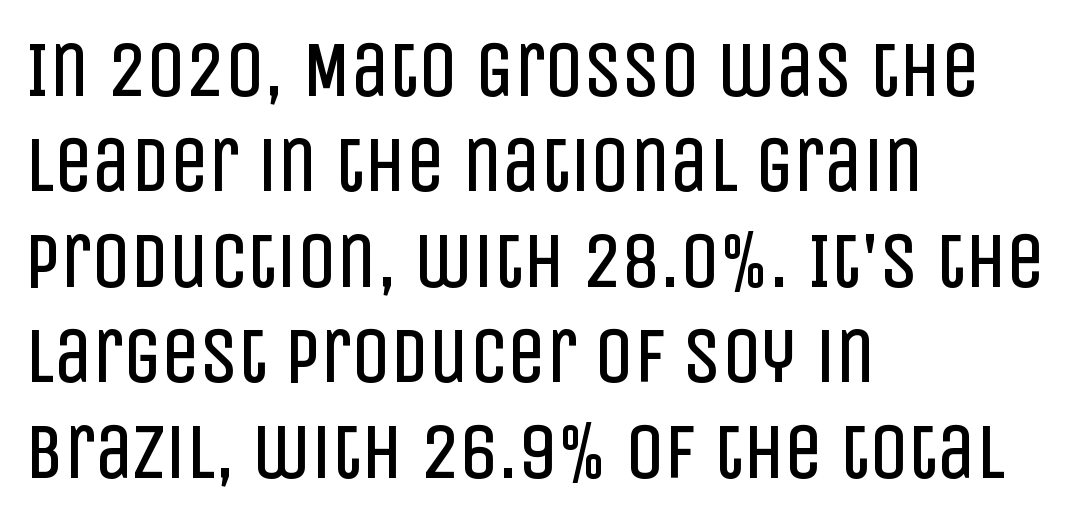
{"serif": "no", "italic": "no", "bold": "no", "weight": "regular", "width": "condensed", "stroke_contrast": "low", "x_height": "large", "monospaced": "no", "underline": "no", "align": "left", "line_spacing_ratio": 1.24, "letter_spacing": "normal", "letter_spacing_em": 0.0, "glyph_px": 77}
